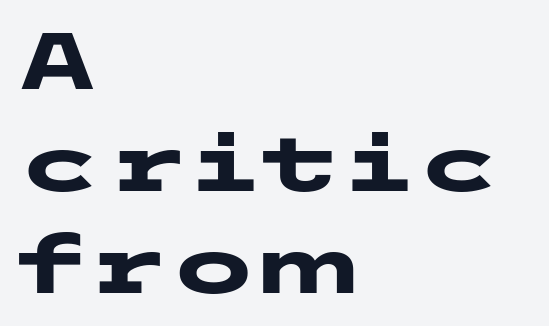
{"serif": "no", "italic": "no", "bold": "yes", "weight": "heavy", "width": "wide", "stroke_contrast": "low", "x_height": "medium", "underline": "no", "align": "left", "line_spacing": "normal", "line_spacing_ratio": 1.29, "letter_spacing": "normal", "letter_spacing_em": 0.0, "glyph_px": 79}
